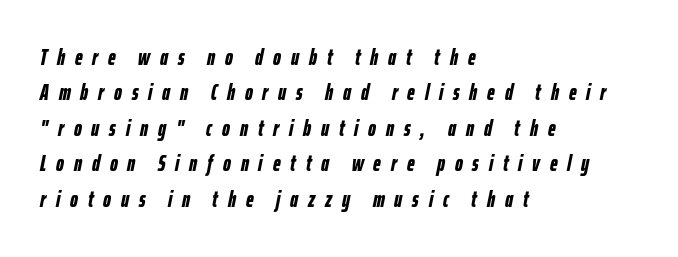
The string is rendered with underlining switched off. Notice how the passage keeps a crisp vertical edge on the left only. Does the leading feel generous? No, just average. The rendering applies a slant to the glyphs. Students, this is bold: see how much ink each stroke carries.
